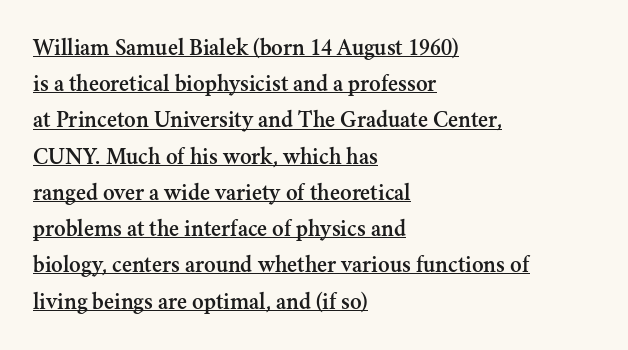
One-word summary of the alignment: left. Ordinary non-slanted type is in use. Looks like someone drew a line under every word here. The type is set solid horizontally, with unmodified tracking.
